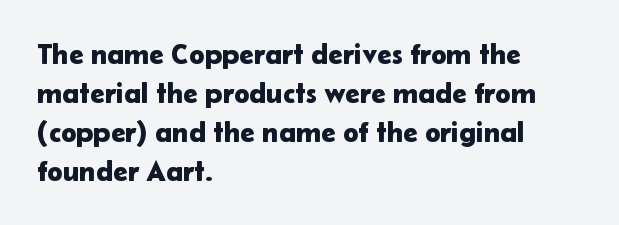
{"serif": "no", "italic": "no", "width": "normal", "stroke_contrast": "low", "x_height": "medium", "monospaced": "no", "underline": "no", "align": "left", "line_spacing": "normal", "line_spacing_ratio": 1.35, "letter_spacing": "normal", "letter_spacing_em": 0.0, "glyph_px": 29}
